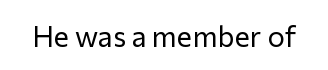
{"serif": "no", "italic": "no", "bold": "no", "weight": "regular", "width": "normal", "stroke_contrast": "low", "x_height": "medium", "monospaced": "no", "underline": "no", "letter_spacing": "normal", "letter_spacing_em": 0.0, "glyph_px": 29}
